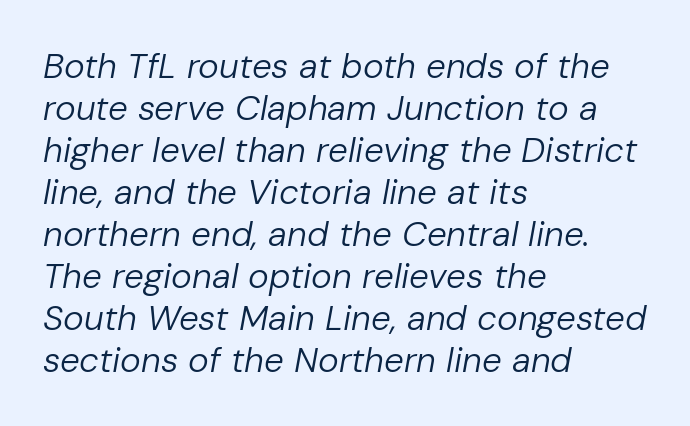
The image shows 35 px regular-weight type, italic (leaning right); set left-aligned, line spacing 1.2x, normal letter spacing, not underlined; low stroke contrast and a medium x-height.
